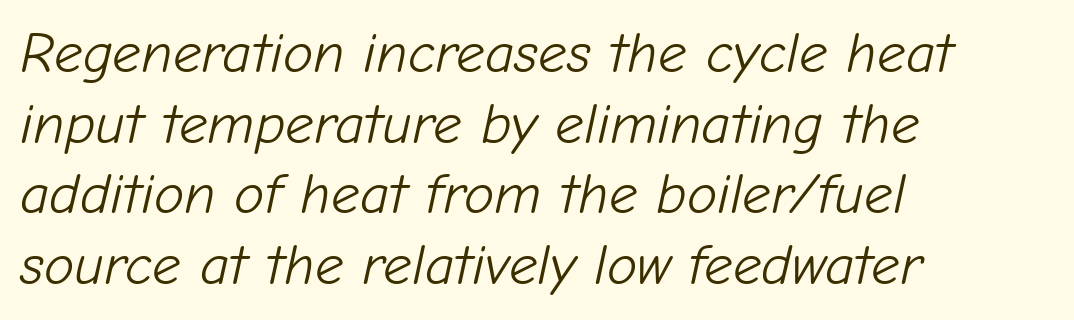
The rag falls on the right side of this text block. How are the letters spaced? Ordinarily, with no added tracking. Bare-footed words on every line. The strokes carry an ordinary text weight at most. An italicized treatment has been applied to the whole sample.
